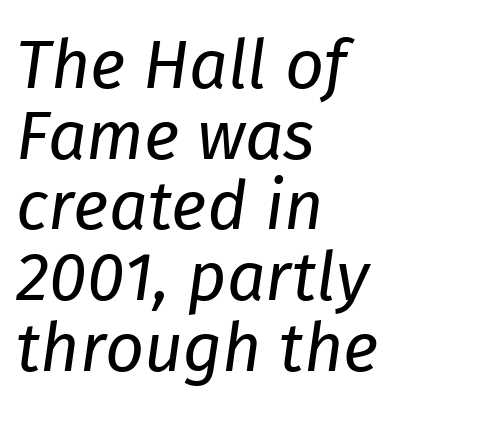
The characters are drawn with everyday or finer stroke widths. In terms of posture, this sample is oblique. Is this a fixed-width face? No — the glyphs have proportional, varying widths. Leftover space on each line is placed entirely after the last word.
